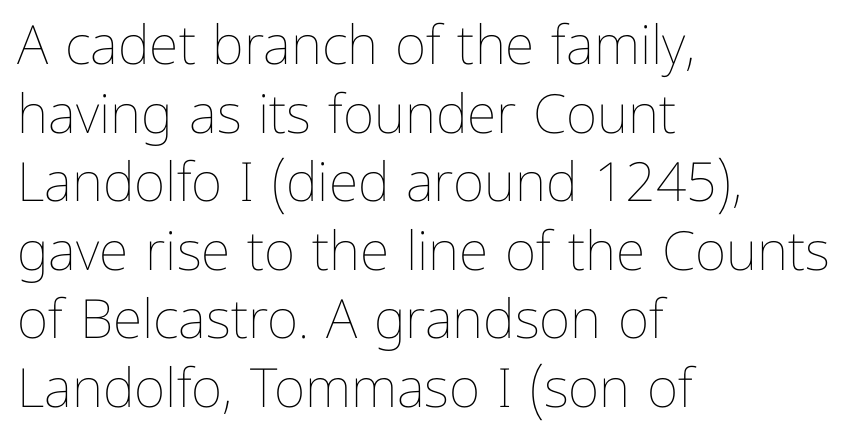
The image shows 54 px thin type, upright; set left-aligned, normal line spacing (1.27x), normal letter spacing, not underlined; low stroke contrast and a medium x-height.
